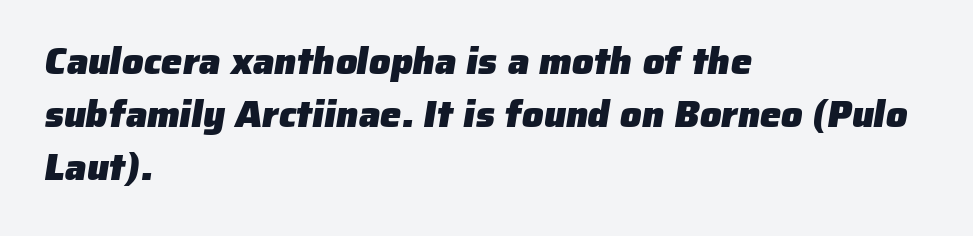
The image shows 38 px heavy sans-serif type; set left-aligned, normal line spacing (1.4x), normal letter spacing, not underlined; low stroke contrast and a medium x-height.
